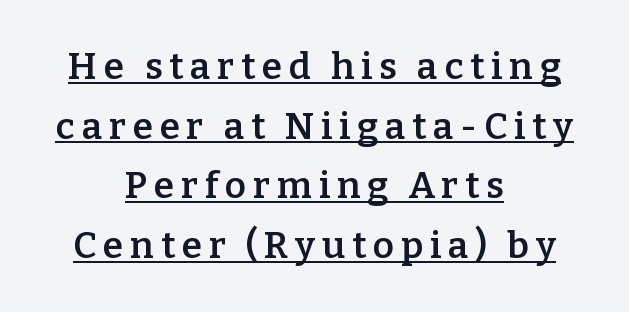
Regarding leading, the lines here are spaced in the standard way. Proportional: the letters do not fall into vertical columns. Posture: upright roman. This sample is center-justified, so both line endings float freely. Slightly chunky letters — semibold, I'd say, not full bold. This rendering features underlined lettering.
